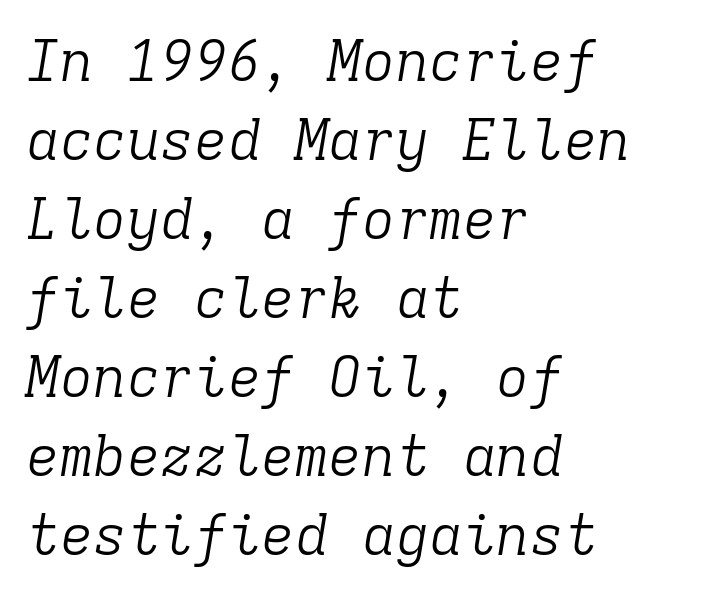
Serif or sans? Serif — the stroke terminals have little feet. Looks like terminal output: every glyph gets an equal slot. Descenders are the only things crossing below the line. Weight: in the light-to-regular range. Tracking value appears to be zero — textbook default spacing.
